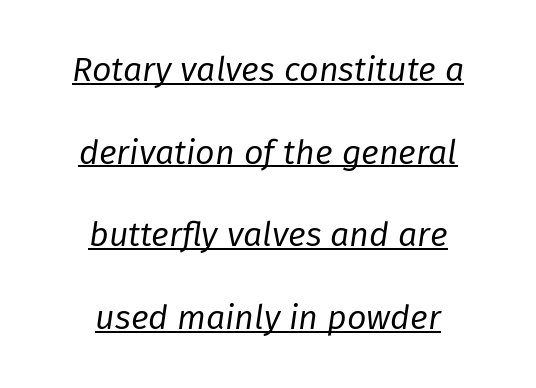
Q: Is the text bold? A: No.
Q: Is the text italic (slanted)? A: Yes, it leans right by about 8 degrees.
Q: Is the text underlined? A: Yes.
Q: How is the paragraph aligned? A: Centered.
Q: Is the spacing between letters normal or unusually wide? A: Normal.
Q: Is the spacing between lines tight, normal or loose? A: Loose.
Q: Width (condensed, normal, or wide)? A: Normal.
Q: Stroke contrast? A: Low.
Q: x-height? A: Medium.
Q: Monospaced? A: No.
